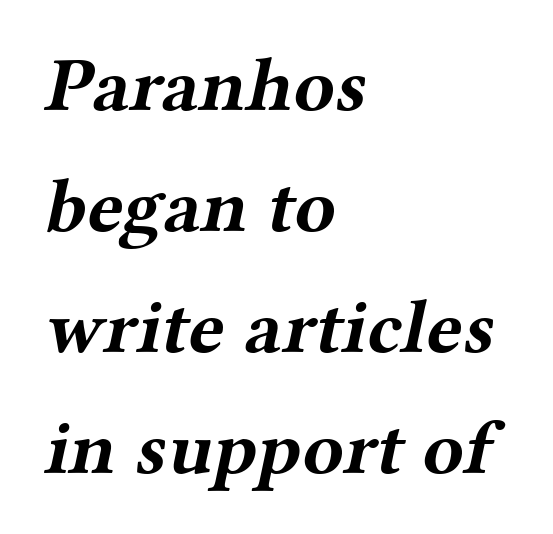
{"serif": "yes", "bold": "yes", "weight": "bold", "width": "wide", "stroke_contrast": "medium", "x_height": "medium", "monospaced": "no", "underline": "no", "align": "left", "line_spacing": "normal", "line_spacing_ratio": 1.59, "letter_spacing": "normal", "letter_spacing_em": 0.0, "glyph_px": 76}
